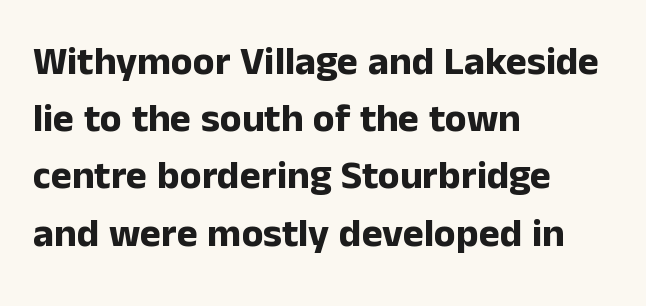
Q: Is the text bold? A: Yes.
Q: Is the text italic (slanted)? A: No, it is upright.
Q: Is the typeface a serif or a sans-serif typeface? A: Sans-serif.
Q: Is the text underlined? A: No.
Q: How is the paragraph aligned? A: Left-aligned.
Q: Is the spacing between letters normal or unusually wide? A: Normal.
Q: Is the spacing between lines tight, normal or loose? A: Normal.
Q: Width (condensed, normal, or wide)? A: Normal.
Q: Stroke contrast? A: Low.
Q: x-height? A: Medium.
Q: Monospaced? A: No.
